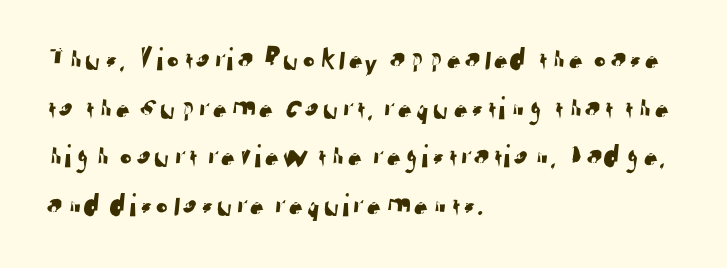
A normal amount of white space separates one row of letters from the next. The text was rendered using a sans face with plain stroke endings. The space directly below the letters is spotless. The rendering keeps characters at their native spacing. Typeset ragged right — the left edge is the straight one.
